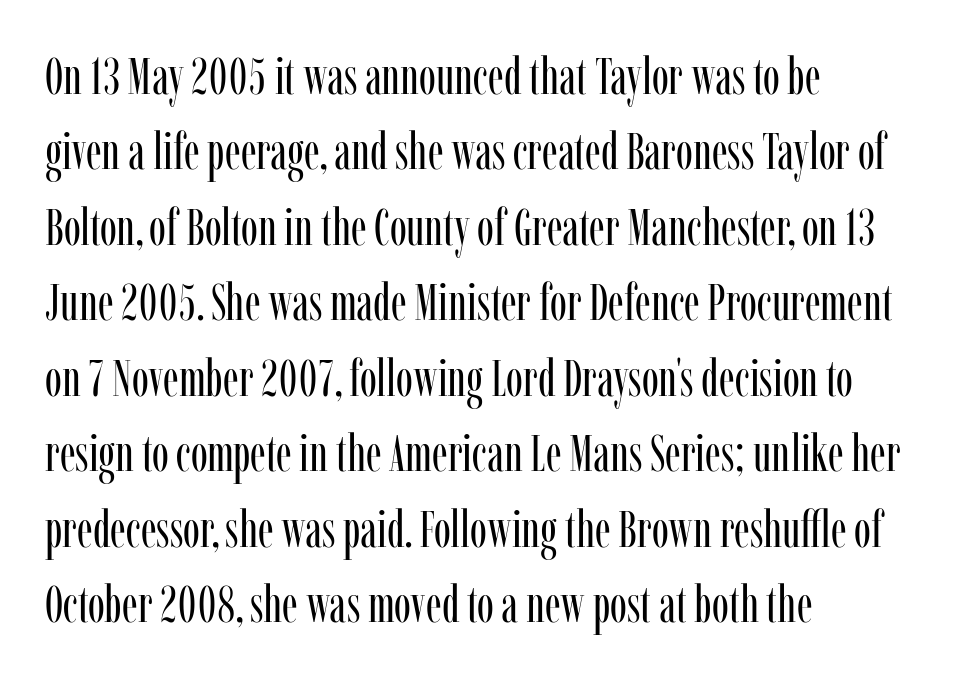
The image shows 51 px regular-weight, condensed serif type, upright; set left-aligned, normal line spacing (1.48x), normal letter spacing, not underlined; low stroke contrast and a medium x-height.
